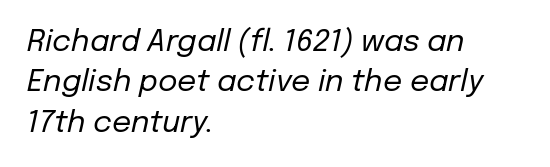
Q: Is the text bold? A: No.
Q: Is the text italic (slanted)? A: Yes, it leans right by about 12 degrees.
Q: Is the text underlined? A: No.
Q: How is the paragraph aligned? A: Left-aligned.
Q: Is the spacing between letters normal or unusually wide? A: Normal.
Q: Is the spacing between lines tight, normal or loose? A: Normal.
Q: Width (condensed, normal, or wide)? A: Normal.
Q: Stroke contrast? A: Low.
Q: x-height? A: Medium.
Q: Monospaced? A: No.
